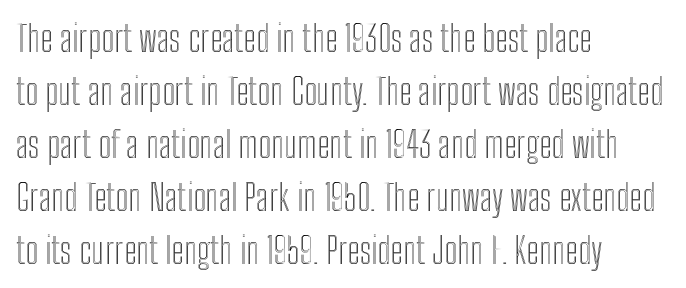
All the whitespace from short lines collects on the right. Lines of text with bare space underneath. Ordinary non-slanted type is in use. A typesetter would call this proportional, since set widths differ per character. The passage shown has conventional tracking throughout.
